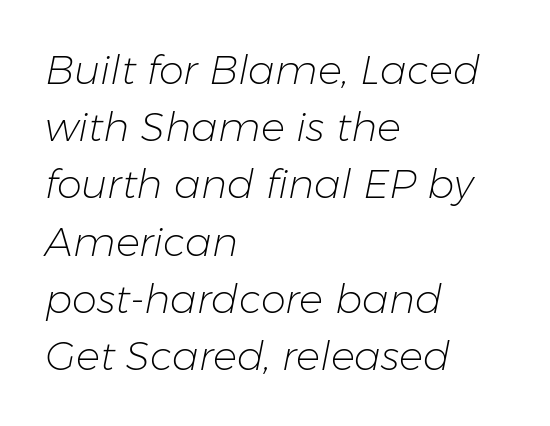
{"italic": "yes", "lean": "right", "slant_degrees": 11, "bold": "no", "weight": "light", "width": "normal", "stroke_contrast": "low", "x_height": "medium", "monospaced": "no", "underline": "no", "align": "left", "line_spacing": "normal", "line_spacing_ratio": 1.43, "letter_spacing": "normal", "letter_spacing_em": 0.0, "glyph_px": 40}
